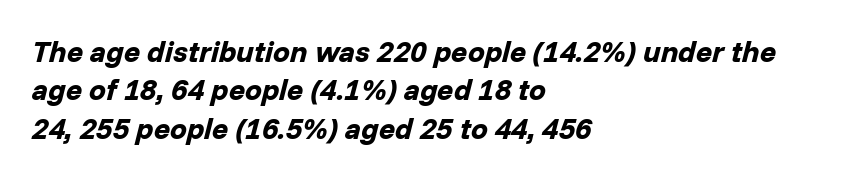
{"italic": "yes", "lean": "right", "slant_degrees": 14, "bold": "yes", "weight": "bold", "width": "normal", "stroke_contrast": "low", "x_height": "medium", "monospaced": "no", "underline": "no", "align": "left", "line_spacing": "normal", "line_spacing_ratio": 1.28, "letter_spacing": "normal", "letter_spacing_em": 0.0, "glyph_px": 30}
